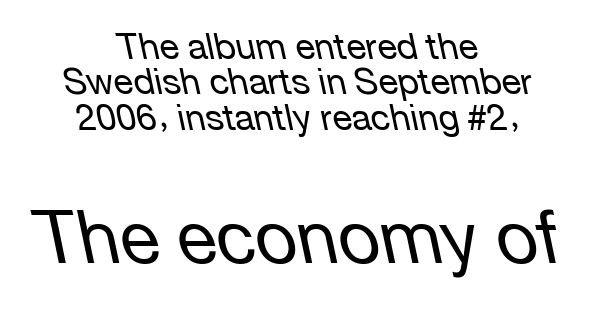
Q: Is the text bold? A: No.
Q: Is the text italic (slanted)? A: Yes, it leans left by about 12 degrees.
Q: Is the text underlined? A: No.
Q: How is the paragraph aligned? A: Centered.
Q: Is the spacing between letters normal or unusually wide? A: Normal.
Q: Is the spacing between lines tight, normal or loose? A: Tight.
Q: Which block of text is set in a larger size, the first (top) or the second (bottom)? A: The second (bottom) one.
Q: Width (condensed, normal, or wide)? A: Normal.
Q: Stroke contrast? A: Low.
Q: x-height? A: Medium.
Q: Monospaced? A: No.
